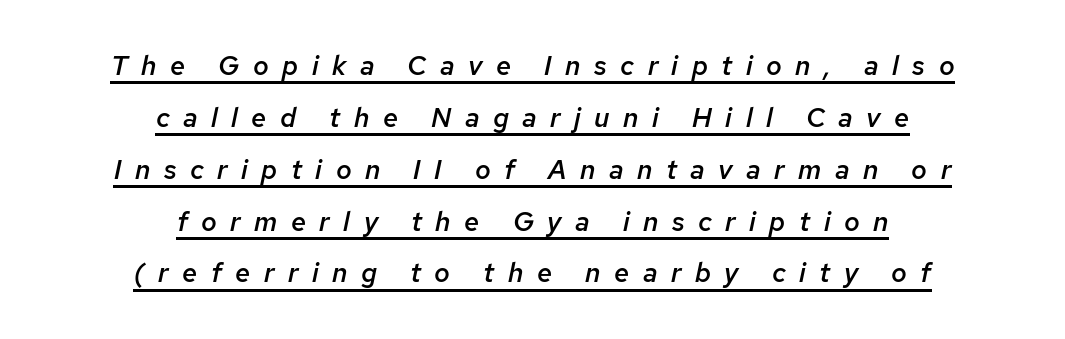
{"italic": "yes", "lean": "right", "slant_degrees": 12, "bold": "semi", "underline": "yes", "align": "center", "line_spacing": "loose", "line_spacing_ratio": 1.92, "letter_spacing": "wide", "letter_spacing_em": 0.5, "glyph_px": 27}
